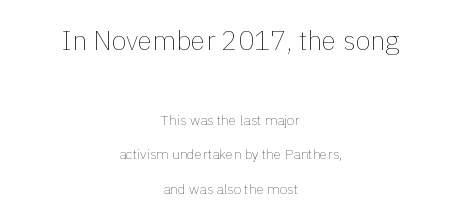
{"italic": "no", "bold": "no", "underline": "no", "align": "center", "line_spacing": "loose", "line_spacing_ratio": 2.46, "letter_spacing": "normal", "letter_spacing_em": 0.0, "larger_block": "first", "size_ratio": 1.93, "glyph_px": 27}
